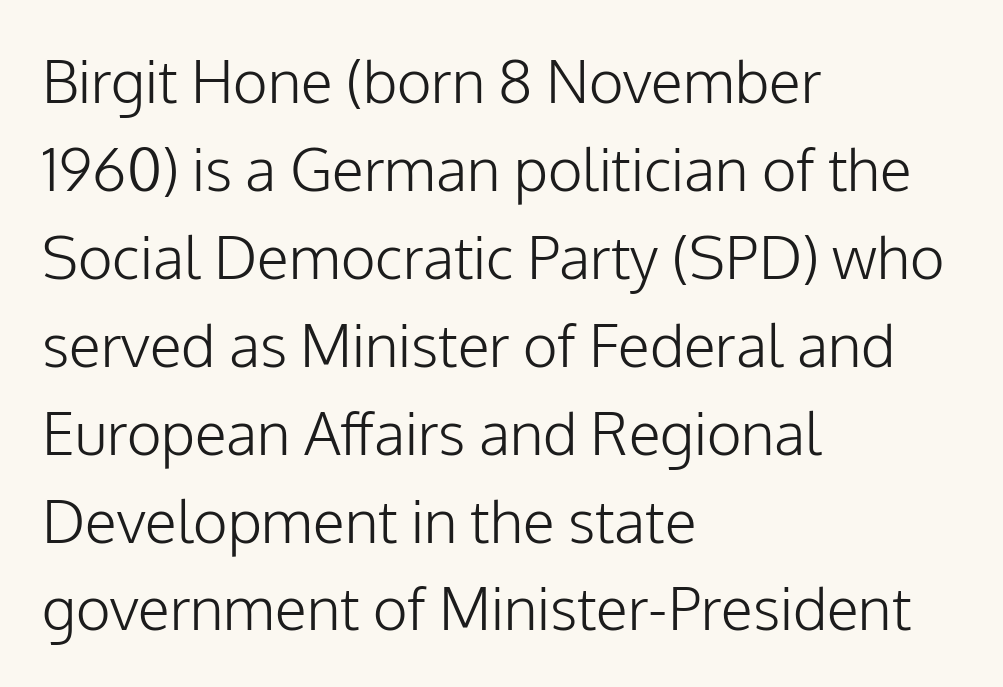
The letterforms sit at book weight or below. Observe the ordinary spacing: letters are neighbours, not strangers. Do the characters align in a grid? No, the font is proportional. Characters remain perfectly vertical along every line. The block of text has a typical density, with ordinary space between rows.
